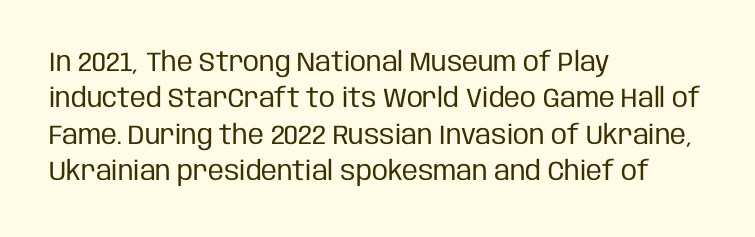
Upright lettering throughout. Reading down the column, the eye jumps a familiar distance to each next line. The typesetting does not lean heavy: it is not bold. Horizontal alignment here is leftward, the default for most running prose. The space directly below the letters is spotless. Glyph-to-glyph distance matches everyday printed text.
